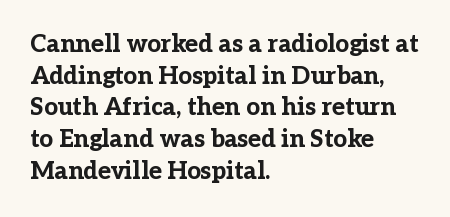
Honestly, the letter spacing is just normal — you wouldn't notice it. One glance says typical: line gaps are just what's usual. These lines stack with their left ends in a neat column. The type sits square on the baseline with zero lean. Descender tails drop into unmarked territory. How heavy is the stroke? Heavy — this is a bold.
